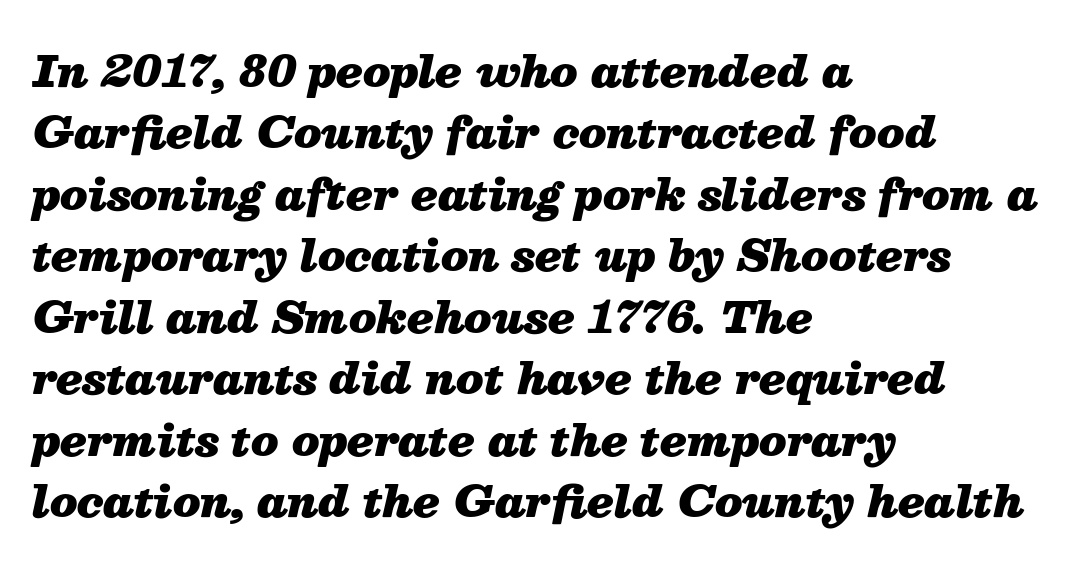
The image shows 43 px heavy type, italic (leaning right); set left-aligned, normal line spacing (1.43x), normal letter spacing, not underlined; medium stroke contrast and a medium x-height.
